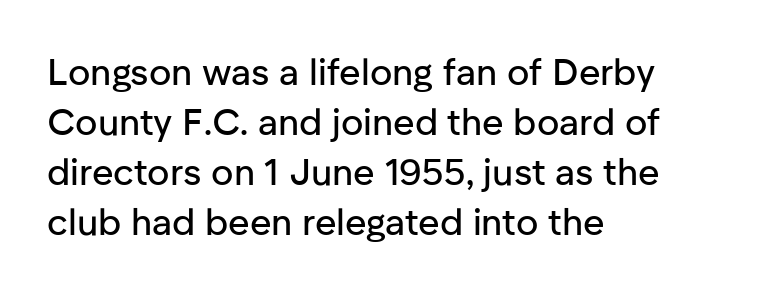
The image shows 37 px sans-serif type, upright; set left-aligned, normal line spacing (1.35x), normal letter spacing, not underlined; low stroke contrast and a medium x-height.
